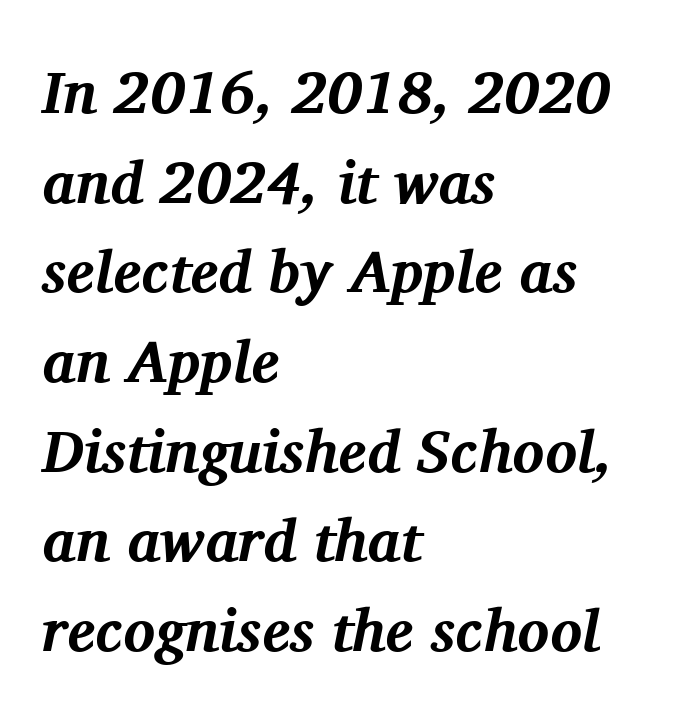
The image shows 59 px bold serif type, italic (leaning right); set left-aligned, normal line spacing (1.52x), normal letter spacing, not underlined; medium stroke contrast and a medium x-height.
